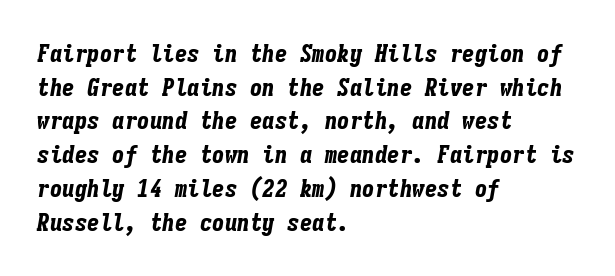
The image shows 25 px bold type, italic (leaning right); set left-aligned, normal line spacing (1.35x), normal letter spacing, not underlined.
